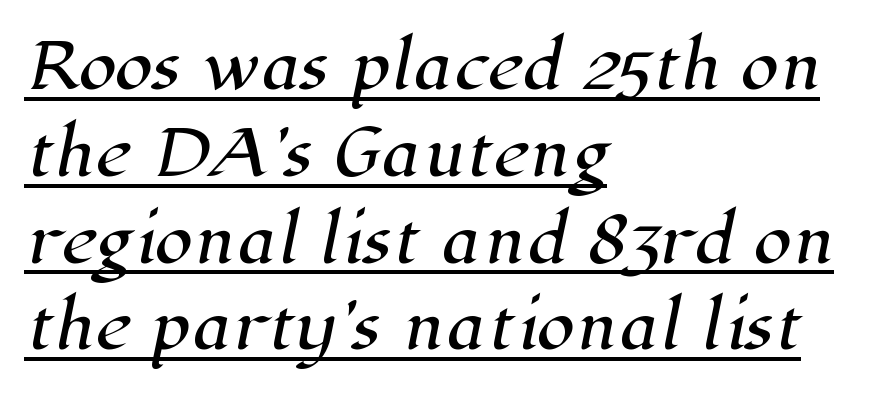
The image shows 62 px serif type; set left-aligned, normal line spacing (1.4x), normal letter spacing, underlined; high stroke contrast and a medium x-height.
